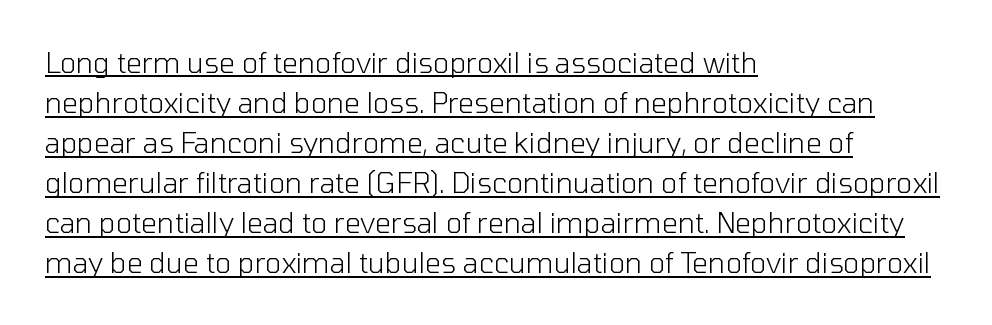
The image shows 28 px light sans-serif type, upright; set left-aligned, normal line spacing (1.43x), normal letter spacing, underlined; low stroke contrast and a medium x-height.
